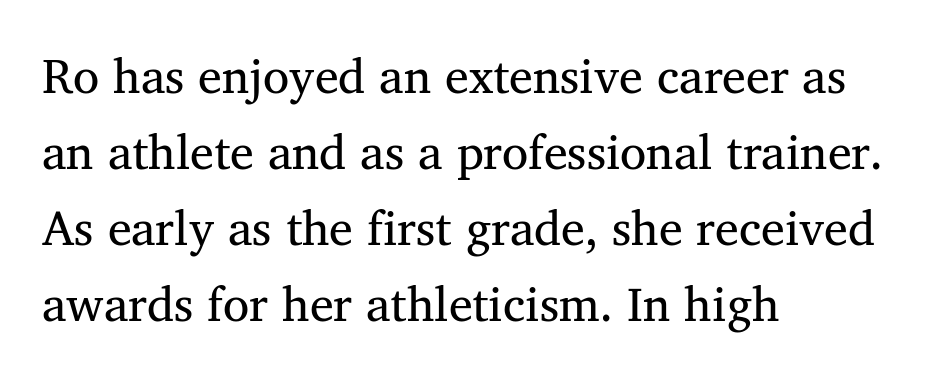
Q: Is the text bold? A: No.
Q: Is the text italic (slanted)? A: No, it is upright.
Q: Is the typeface a serif or a sans-serif typeface? A: Serif.
Q: Is the text underlined? A: No.
Q: How is the paragraph aligned? A: Left-aligned.
Q: Is the spacing between letters normal or unusually wide? A: Normal.
Q: Is the spacing between lines tight, normal or loose? A: Normal.
Q: Width (condensed, normal, or wide)? A: Normal.
Q: Stroke contrast? A: Medium.
Q: x-height? A: Medium.
Q: Monospaced? A: No.
